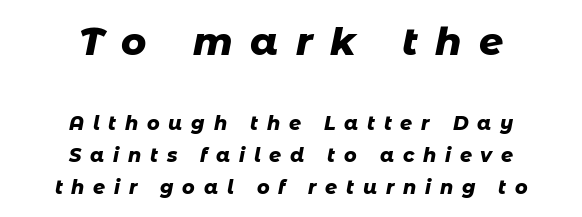
Two sizes are in play, and the larger belongs to the first block. The face used here has the dense, thick strokes of a bold. The tracking jumps out immediately: characters are airy and widely separated. A bare baseline throughout the passage. Style check: oblique.
